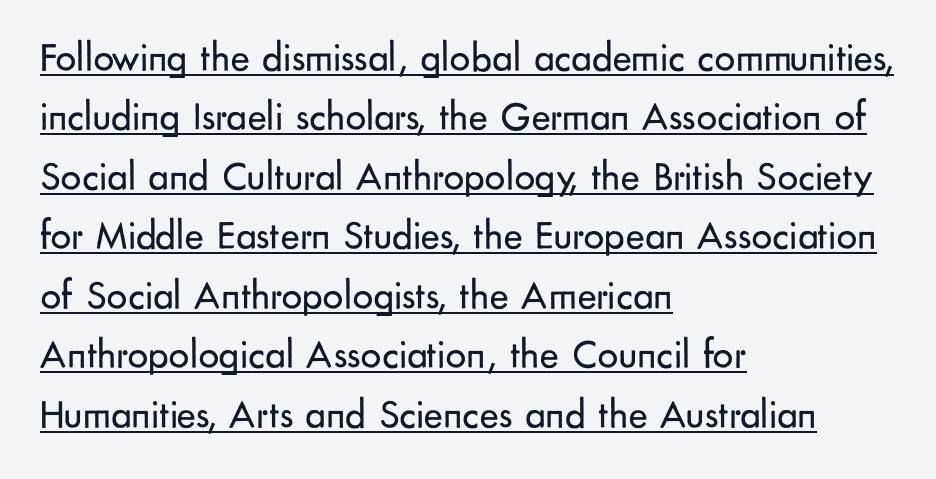
What's the leading like? Ordinary, nothing unusual. The font family rendered here belongs to the sans-serif group. Is the letter spacing exaggerated? No — it looks like the ordinary default. Caption: multi-line text, flush left, ragged right. The weight would be labelled regular, book, light, or lighter still.
